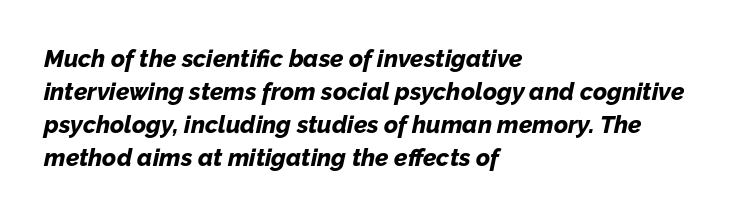
Q: Is the text bold? A: Yes.
Q: Is the text italic (slanted)? A: Yes, it leans right by about 12 degrees.
Q: Is the text underlined? A: No.
Q: How is the paragraph aligned? A: Left-aligned.
Q: Is the spacing between letters normal or unusually wide? A: Normal.
Q: Is the spacing between lines tight, normal or loose? A: Normal.
